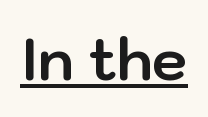
Q: Is the text bold? A: Yes.
Q: Is the text italic (slanted)? A: No, it is upright.
Q: Is the typeface a serif or a sans-serif typeface? A: Sans-serif.
Q: Is the text underlined? A: Yes.
Q: Is the spacing between letters normal or unusually wide? A: Normal.
Q: Width (condensed, normal, or wide)? A: Normal.
Q: Stroke contrast? A: Low.
Q: x-height? A: Medium.
Q: Monospaced? A: No.
